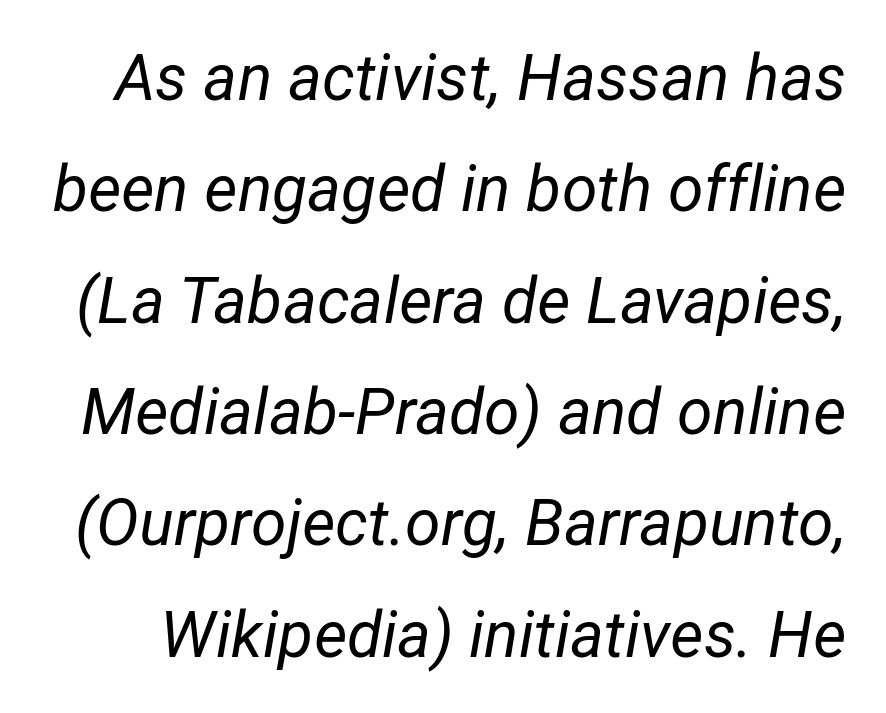
Q: Is the text bold? A: No.
Q: Is the text italic (slanted)? A: Yes, it leans right by about 12 degrees.
Q: Is the text underlined? A: No.
Q: Is the spacing between letters normal or unusually wide? A: Normal.
Q: Width (condensed, normal, or wide)? A: Normal.
Q: Stroke contrast? A: Low.
Q: x-height? A: Medium.
Q: Monospaced? A: No.
